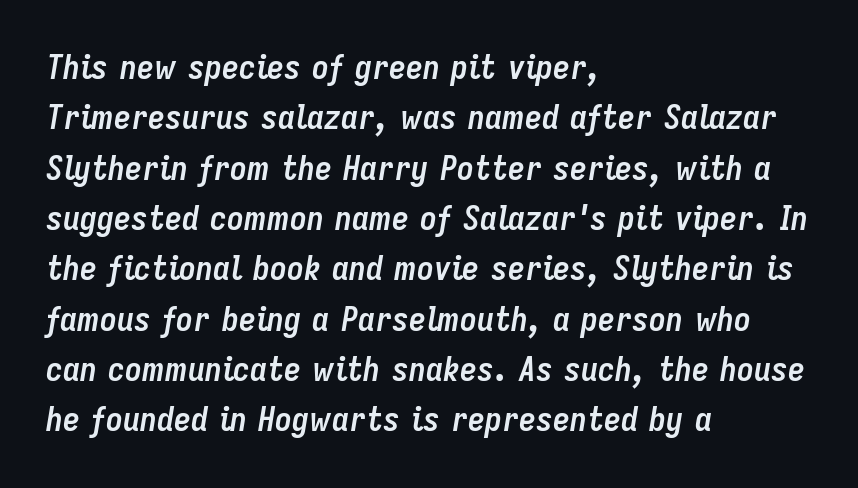
The image shows 34 px semibold, condensed type, italic (leaning right); set left-aligned, normal line spacing (1.48x), normal letter spacing, not underlined; low stroke contrast and a medium x-height.
